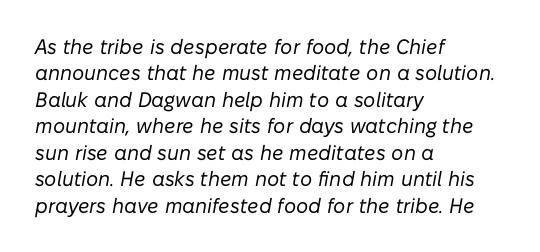
The image shows 21 px text type, italic (leaning right); set left-aligned, normal line spacing (1.26x), normal letter spacing, not underlined.
